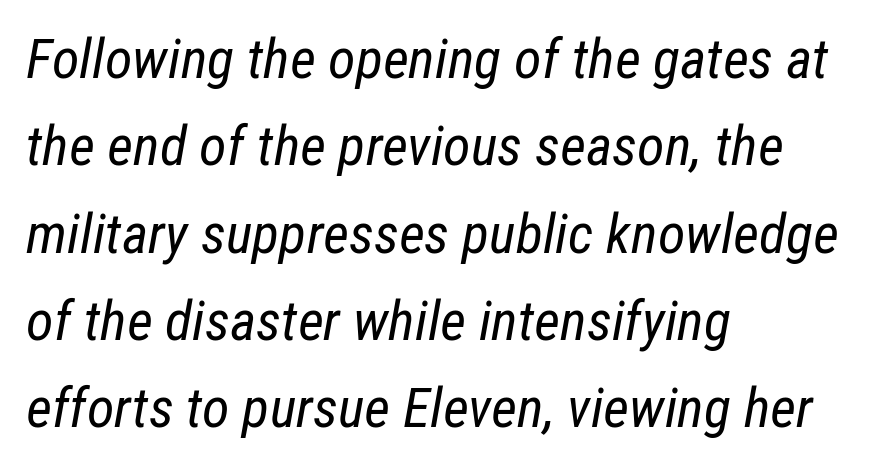
The image shows 56 px regular-weight, condensed type, italic (leaning right); set left-aligned, normal line spacing (1.56x), normal letter spacing, not underlined; low stroke contrast and a medium x-height.
